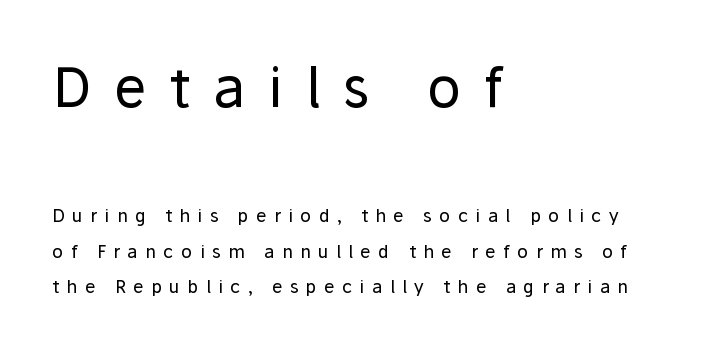
The image shows 55 px regular-weight sans-serif type, upright; set left-aligned, loose line spacing (1.97x), unusually wide letter spacing (+0.41 em), not underlined; the first (top) block is 3.06x larger; low stroke contrast and a medium x-height.
